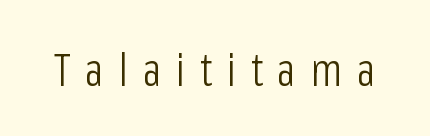
The image shows 46 px light, condensed sans-serif type, upright; set unusually wide letter spacing (+0.32 em), not underlined; low stroke contrast and a medium x-height.
